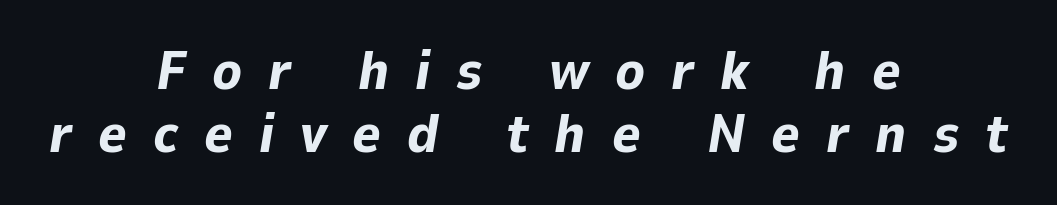
The image shows 55 px bold type, italic (leaning right); set centered, tight line spacing (1.14x), unusually wide letter spacing (+0.47 em), not underlined; low stroke contrast and a medium x-height.
